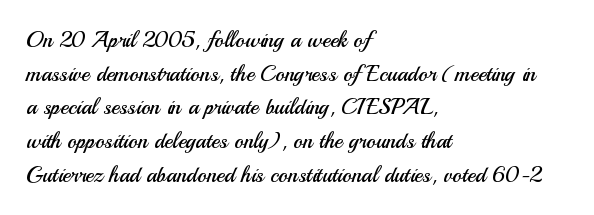
Q: Is the text bold? A: No.
Q: Is the text italic (slanted)? A: Yes.
Q: Is the text underlined? A: No.
Q: How is the paragraph aligned? A: Left-aligned.
Q: Is the spacing between letters normal or unusually wide? A: Normal.
Q: Is the spacing between lines tight, normal or loose? A: Normal.
